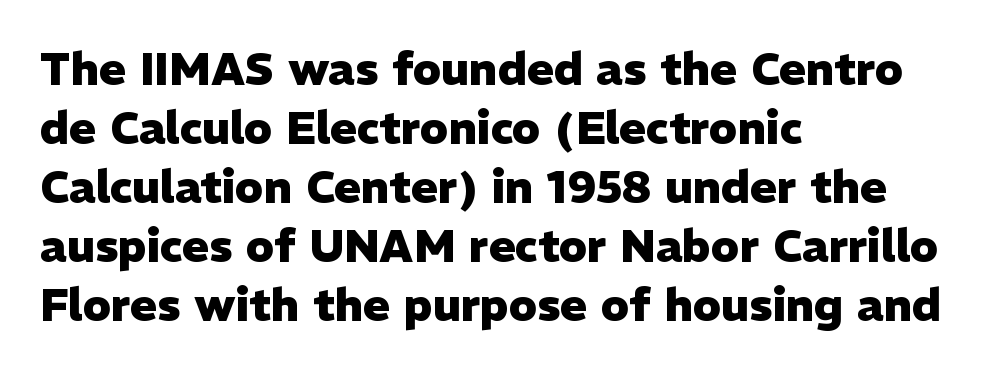
{"serif": "no", "italic": "no", "bold": "yes", "weight": "heavy", "width": "normal", "stroke_contrast": "low", "x_height": "medium", "monospaced": "no", "underline": "no", "align": "left", "line_spacing": "normal", "line_spacing_ratio": 1.31, "letter_spacing": "normal", "letter_spacing_em": 0.0, "glyph_px": 45}
